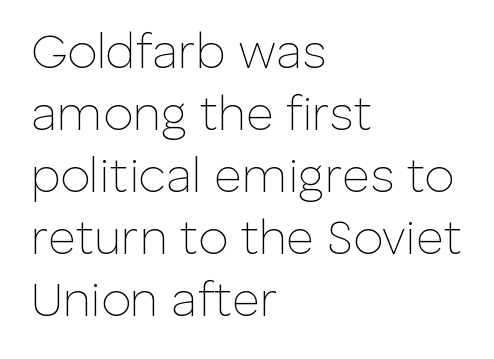
Q: Is the text bold? A: No.
Q: Is the text italic (slanted)? A: No, it is upright.
Q: Is the typeface a serif or a sans-serif typeface? A: Sans-serif.
Q: Is the text underlined? A: No.
Q: How is the paragraph aligned? A: Left-aligned.
Q: Is the spacing between letters normal or unusually wide? A: Normal.
Q: Is the spacing between lines tight, normal or loose? A: Normal.
Q: Width (condensed, normal, or wide)? A: Normal.
Q: Stroke contrast? A: Low.
Q: x-height? A: Medium.
Q: Monospaced? A: No.
